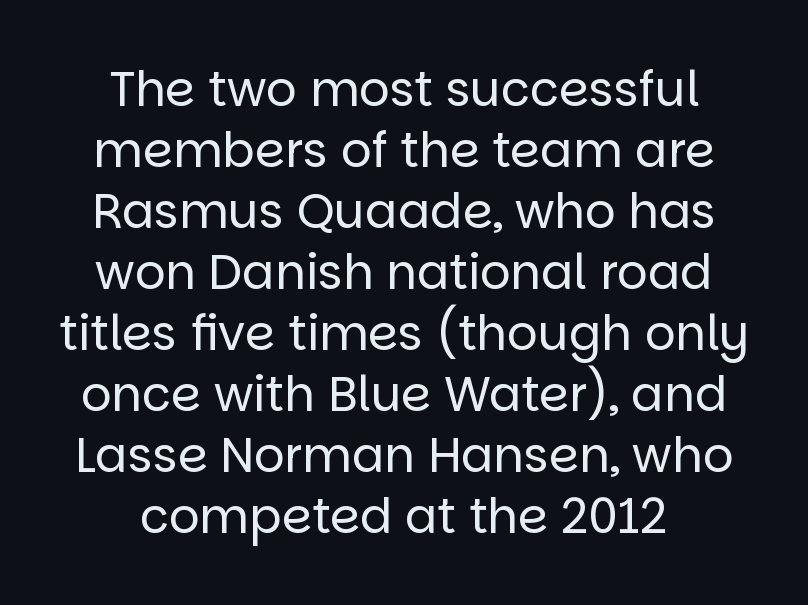
The image shows 48 px regular-weight sans-serif type, upright; set centered, normal line spacing (1.27x), normal letter spacing, not underlined; low stroke contrast and a large x-height.
